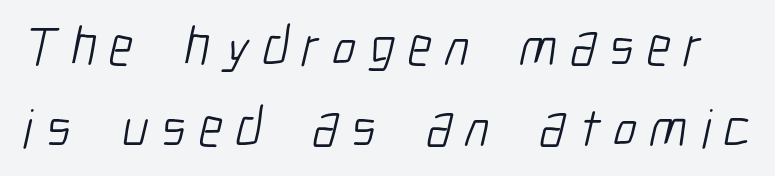
The image shows 55 px light, condensed sans-serif type; set normal line spacing (1.47x), unusually wide letter spacing (+0.24 em), not underlined; low stroke contrast and a medium x-height.
